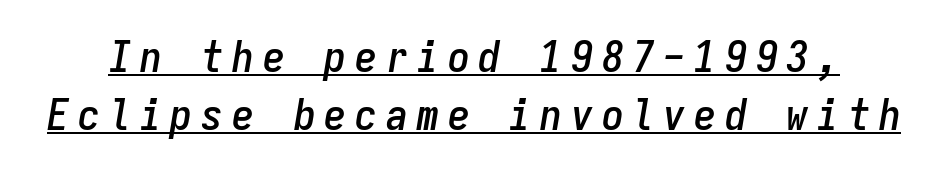
Leading: standard. Is the letter spacing exaggerated? Yes — the characters are pushed far apart. Honestly, the underline is the first thing you notice here. Spacing verdict: monospaced, one width for all characters. When letters slant like this, we call the style italic.
